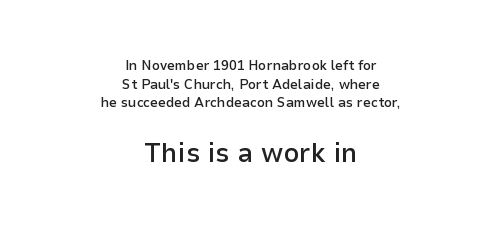
What weight is shown? A semibold, between regular and bold. Top chunk: small. Bottom chunk: large. Regarding leading, the lines here are spaced in the standard way. This rendering uses center alignment, leaving both contours irregular but symmetric.
